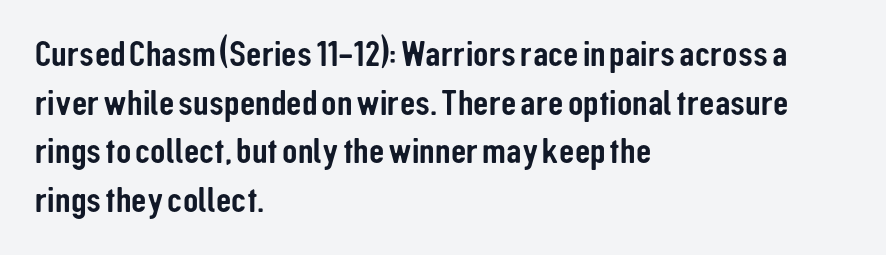
Q: Is the text italic (slanted)? A: No, it is upright.
Q: Is the typeface a serif or a sans-serif typeface? A: Sans-serif.
Q: Is the text underlined? A: No.
Q: How is the paragraph aligned? A: Left-aligned.
Q: Is the spacing between letters normal or unusually wide? A: Normal.
Q: Is the spacing between lines tight, normal or loose? A: Normal.
Q: Width (condensed, normal, or wide)? A: Condensed.
Q: Stroke contrast? A: Low.
Q: x-height? A: Medium.
Q: Monospaced? A: No.
